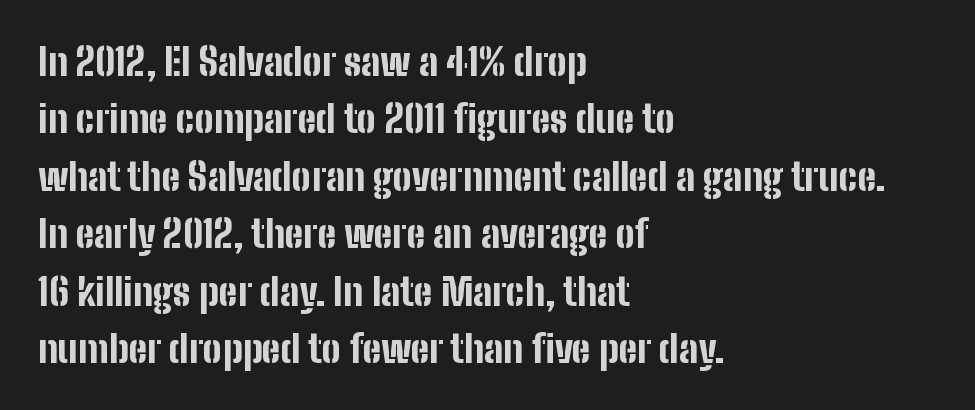
Q: Is the text bold? A: Yes.
Q: Is the text italic (slanted)? A: No, it is upright.
Q: Is the typeface a serif or a sans-serif typeface? A: Sans-serif.
Q: Is the text underlined? A: No.
Q: How is the paragraph aligned? A: Left-aligned.
Q: Is the spacing between letters normal or unusually wide? A: Normal.
Q: Is the spacing between lines tight, normal or loose? A: Normal.
Q: Width (condensed, normal, or wide)? A: Condensed.
Q: Stroke contrast? A: Low.
Q: x-height? A: Medium.
Q: Monospaced? A: No.
